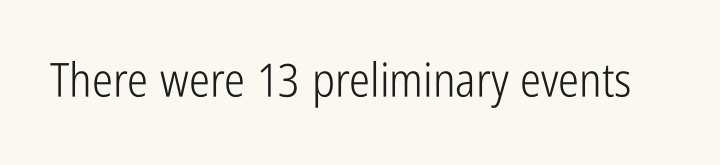
Weight class: somewhere from thin through regular. Italic: no, the glyphs are upright roman. Nobody touched the tracking dial on this one. Are there feet on the stems? There aren't — it's a sans. Letters rest on an invisible, unmarked baseline. You could not count columns in this text — the font is proportionally spaced.
